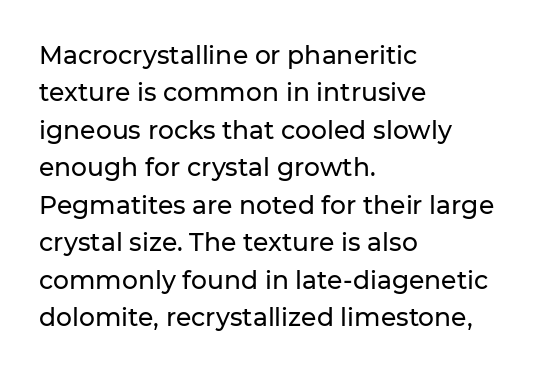
{"italic": "no", "underline": "no", "align": "left", "line_spacing": "normal", "line_spacing_ratio": 1.5, "letter_spacing": "normal", "letter_spacing_em": 0.0, "glyph_px": 25}
